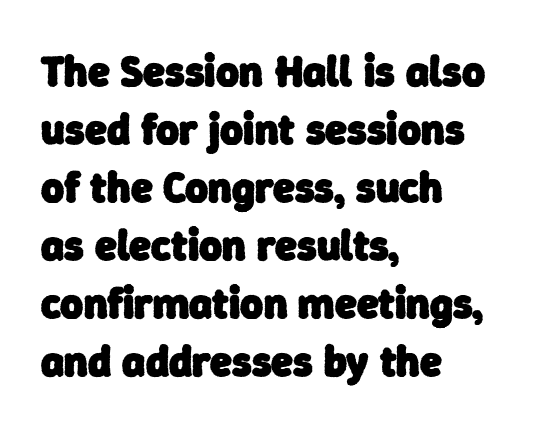
The image shows 44 px heavy sans-serif type; set left-aligned, normal line spacing (1.32x), normal letter spacing, not underlined; low stroke contrast and a medium x-height.
